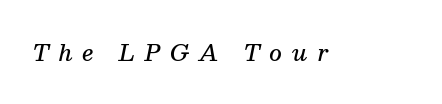
Is the type bold? Partly — it's a semibold, heavier than regular but not fully bold. The glyphs are unaccompanied by any horizontal stroke below them. Yep, that's italic — everything's leaning. Tracking value appears strongly positive — letters spread wide.
